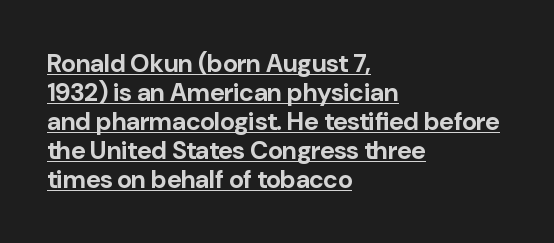
Q: Is the text bold? A: Yes.
Q: Is the text italic (slanted)? A: No, it is upright.
Q: Is the text underlined? A: Yes.
Q: How is the paragraph aligned? A: Left-aligned.
Q: Is the spacing between letters normal or unusually wide? A: Normal.
